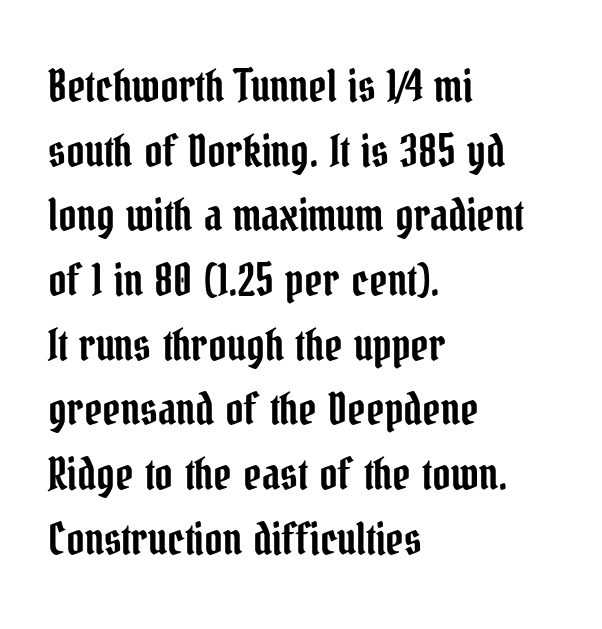
The image shows 44 px condensed serif type, upright; set left-aligned, normal line spacing (1.47x), normal letter spacing, not underlined; low stroke contrast and a medium x-height.
